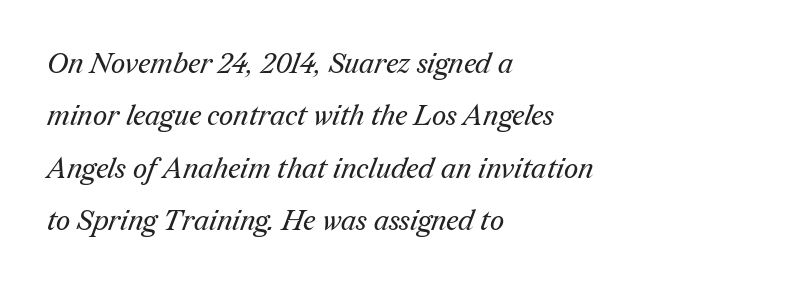
The text was rendered using a seriffed face with decorative stroke endings. Weight: not bold — regular or lighter. Honestly, there is no underline to notice here at all. Is the letter spacing exaggerated? No — it looks like the ordinary default. Each line starts at the same left margin while the right side varies.
